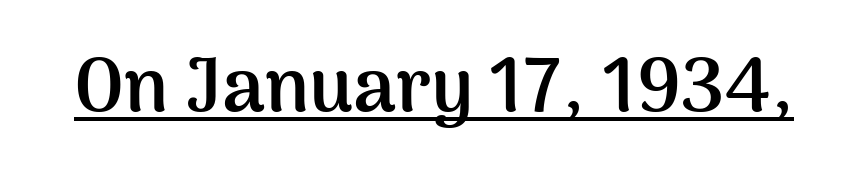
The image shows 76 px semibold sans-serif type, upright; set normal letter spacing, underlined; medium stroke contrast and a medium x-height.
